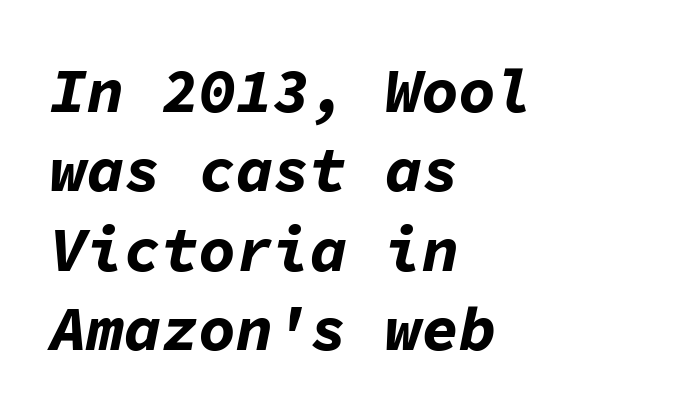
{"italic": "yes", "lean": "right", "slant_degrees": 11, "bold": "yes", "weight": "bold", "width": "normal", "stroke_contrast": "low", "x_height": "medium", "monospaced": "yes", "underline": "no", "align": "left", "line_spacing": "normal", "line_spacing_ratio": 1.28, "letter_spacing": "normal", "letter_spacing_em": 0.0, "glyph_px": 62}
